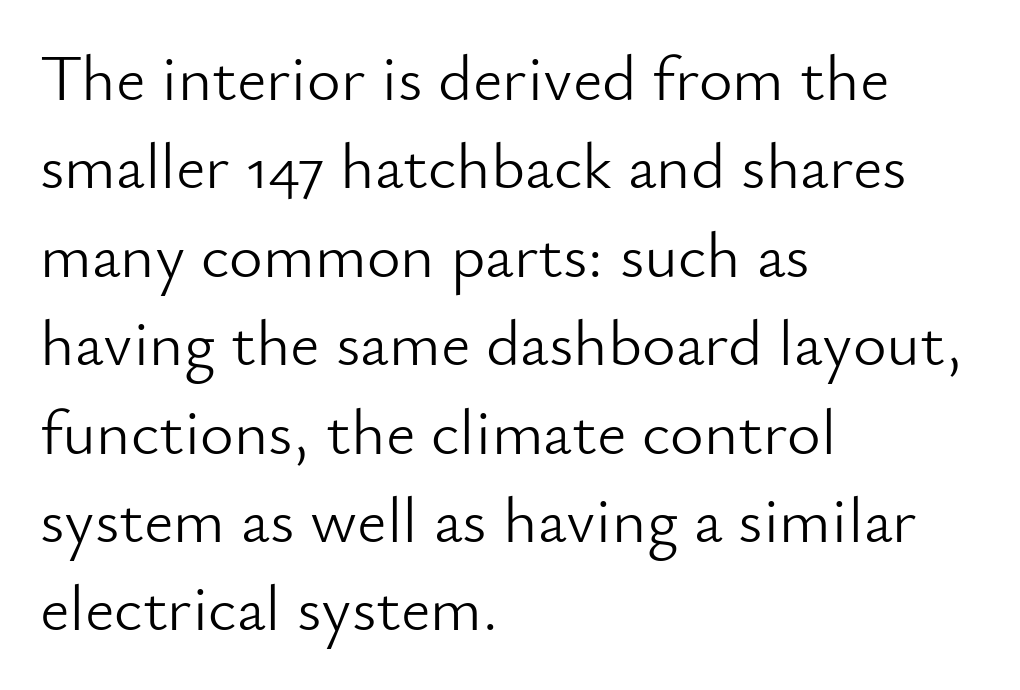
{"serif": "no", "italic": "no", "bold": "no", "weight": "light", "width": "normal", "stroke_contrast": "low", "x_height": "small", "monospaced": "no", "underline": "no", "align": "left", "line_spacing": "normal", "line_spacing_ratio": 1.36, "letter_spacing": "normal", "letter_spacing_em": 0.0, "glyph_px": 65}
